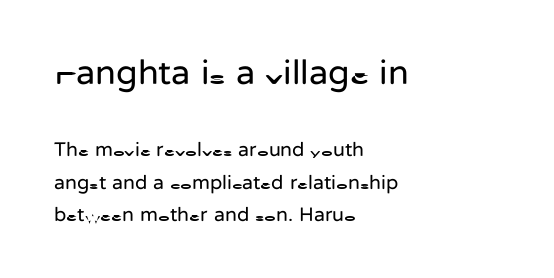
Q: Is the text bold? A: No.
Q: Is the text italic (slanted)? A: No, it is upright.
Q: Is the typeface a serif or a sans-serif typeface? A: Sans-serif.
Q: Is the text underlined? A: No.
Q: How is the paragraph aligned? A: Left-aligned.
Q: Is the spacing between letters normal or unusually wide? A: Normal.
Q: Is the spacing between lines tight, normal or loose? A: Normal.
Q: Which block of text is set in a larger size, the first (top) or the second (bottom)? A: The first (top) one.
Q: Width (condensed, normal, or wide)? A: Normal.
Q: Stroke contrast? A: Low.
Q: x-height? A: Medium.
Q: Monospaced? A: No.
